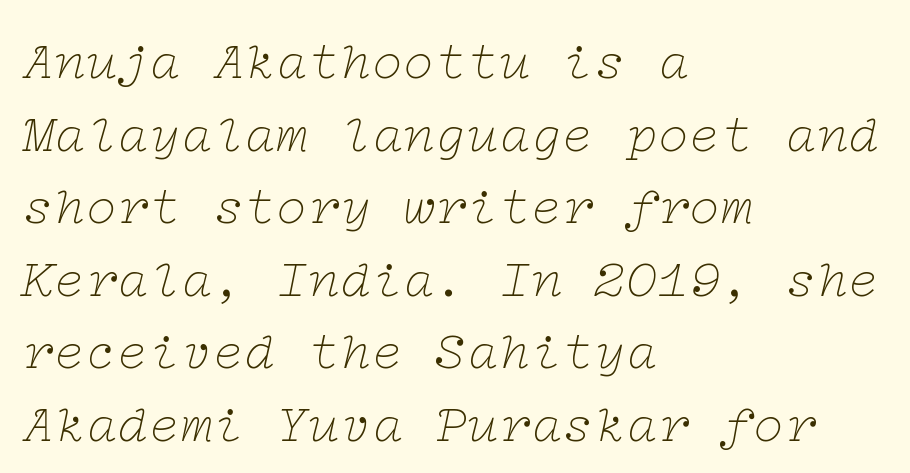
Compared with typical paragraphs, the rows here are spaced about the same. Regarding serifs, this sample has them. Nothing unusual about the tracking: characters are spaced as the font intends. No letter is thick-stroked: the sample isn't bold.
